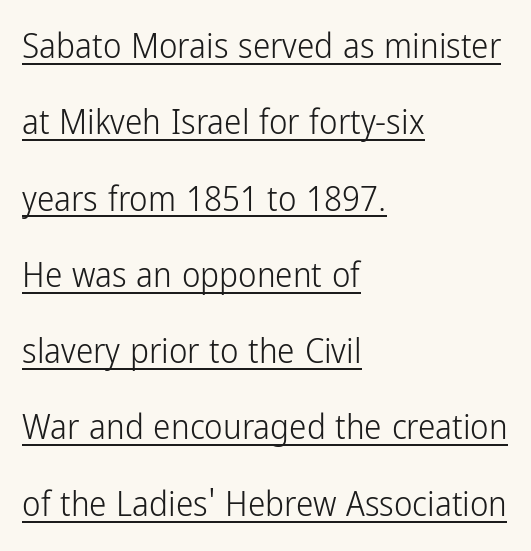
{"serif": "no", "italic": "no", "bold": "no", "weight": "light", "width": "condensed", "stroke_contrast": "low", "x_height": "medium", "monospaced": "no", "underline": "yes", "align": "left", "line_spacing": "loose", "line_spacing_ratio": 2.18, "letter_spacing": "normal", "letter_spacing_em": 0.0, "glyph_px": 35}
